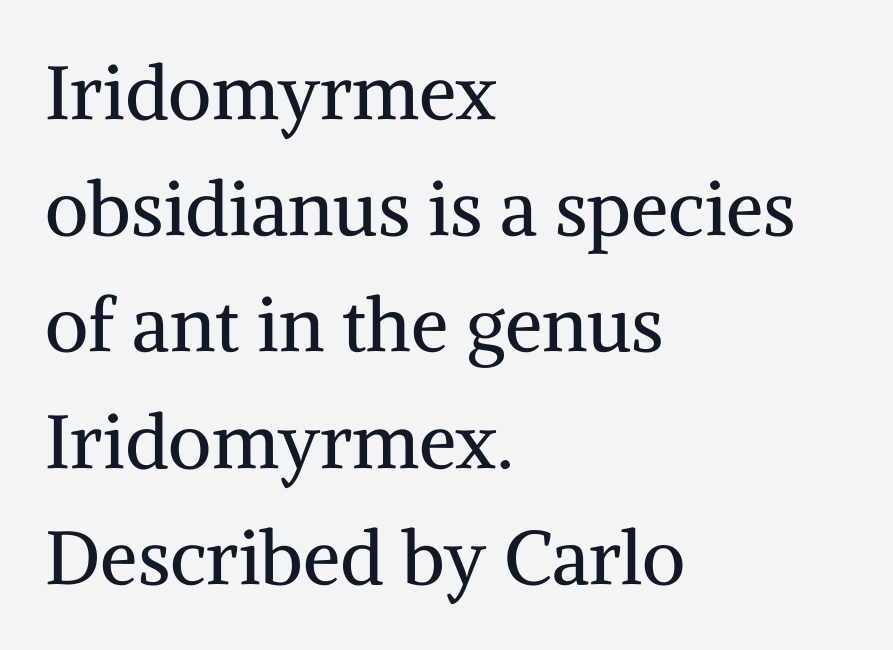
The lines are quadded left. The glyphs are unaccompanied by any horizontal stroke below them. Posture: vertical. Is this a heavy cut? Hardly; it is regular or lighter. The vertical gap from one line to the next is medium.
